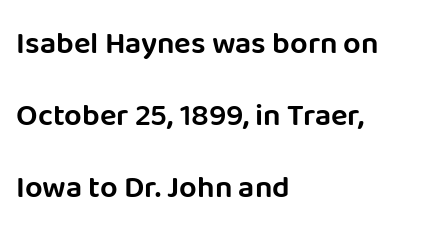
{"serif": "no", "italic": "no", "width": "normal", "stroke_contrast": "low", "x_height": "large", "monospaced": "no", "underline": "no", "align": "left", "line_spacing": "loose", "line_spacing_ratio": 2.33, "letter_spacing": "normal", "letter_spacing_em": 0.0, "glyph_px": 31}
